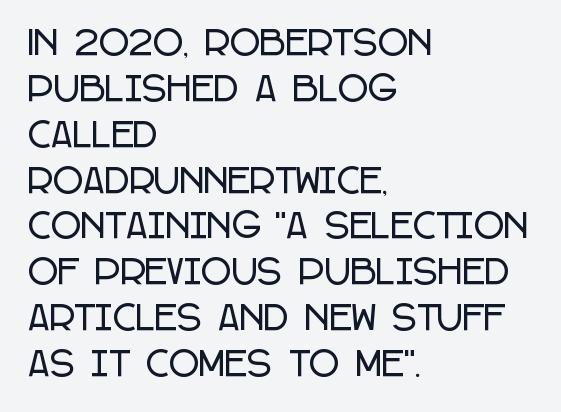
The type is set solid horizontally, with unmodified tracking. Think of a printed novel: that variable character pitch is what you see here. If you measured baseline to baseline, you'd find a middling distance. What kind of face is this? One without serifs — a sans. The typography opts for an upright posture over an oblique one.
